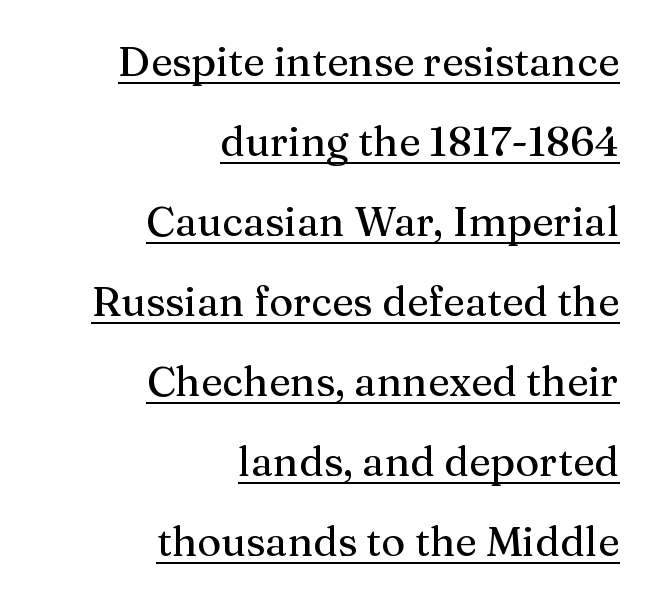
{"serif": "yes", "italic": "no", "width": "normal", "stroke_contrast": "medium", "x_height": "medium", "monospaced": "no", "underline": "yes", "align": "right", "line_spacing": "loose", "line_spacing_ratio": 1.95, "letter_spacing": "normal", "letter_spacing_em": 0.0, "glyph_px": 41}
